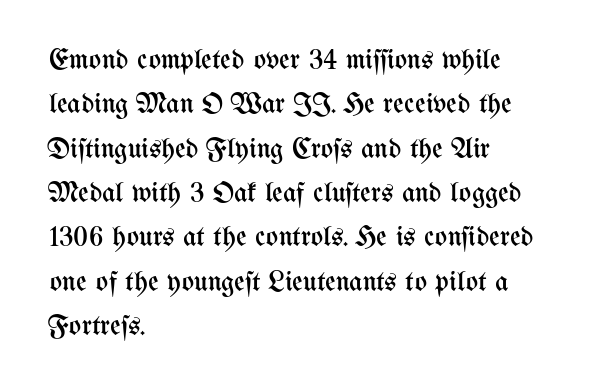
The image shows 29 px regular-weight, condensed type, upright; set left-aligned, normal line spacing (1.53x), normal letter spacing, not underlined; medium stroke contrast and a medium x-height.
